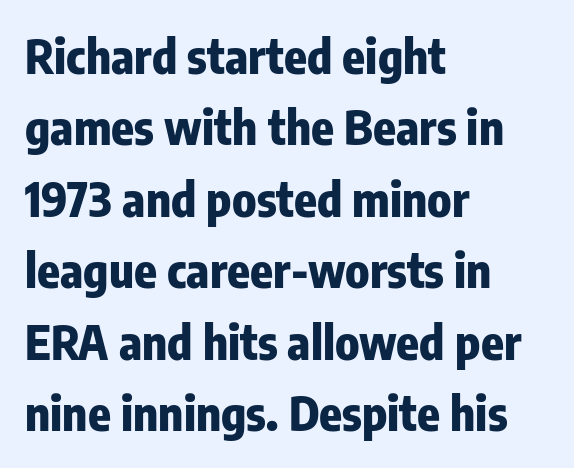
Q: Is the text bold? A: Yes.
Q: Is the text italic (slanted)? A: No, it is upright.
Q: Is the typeface a serif or a sans-serif typeface? A: Sans-serif.
Q: Is the text underlined? A: No.
Q: How is the paragraph aligned? A: Left-aligned.
Q: Is the spacing between letters normal or unusually wide? A: Normal.
Q: Is the spacing between lines tight, normal or loose? A: Normal.
Q: Width (condensed, normal, or wide)? A: Condensed.
Q: Stroke contrast? A: Low.
Q: x-height? A: Medium.
Q: Monospaced? A: No.
